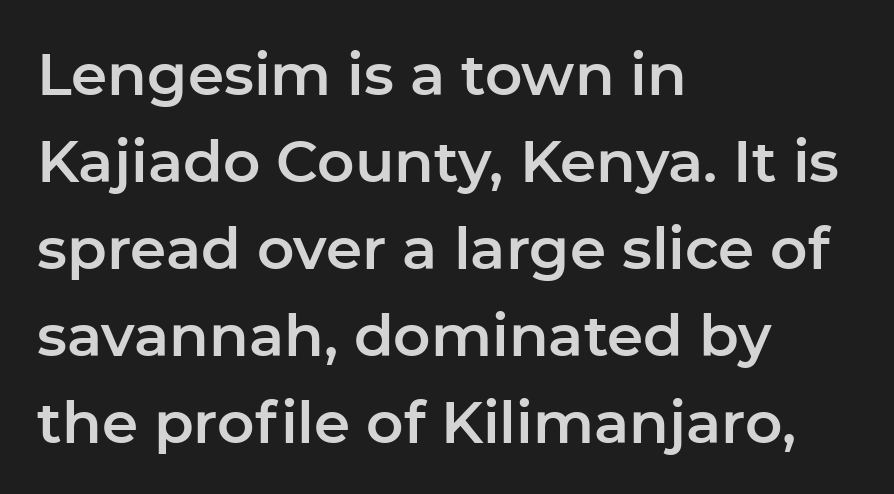
The image shows 58 px sans-serif type, upright; set left-aligned, normal line spacing (1.5x), normal letter spacing, not underlined; low stroke contrast and a medium x-height.
